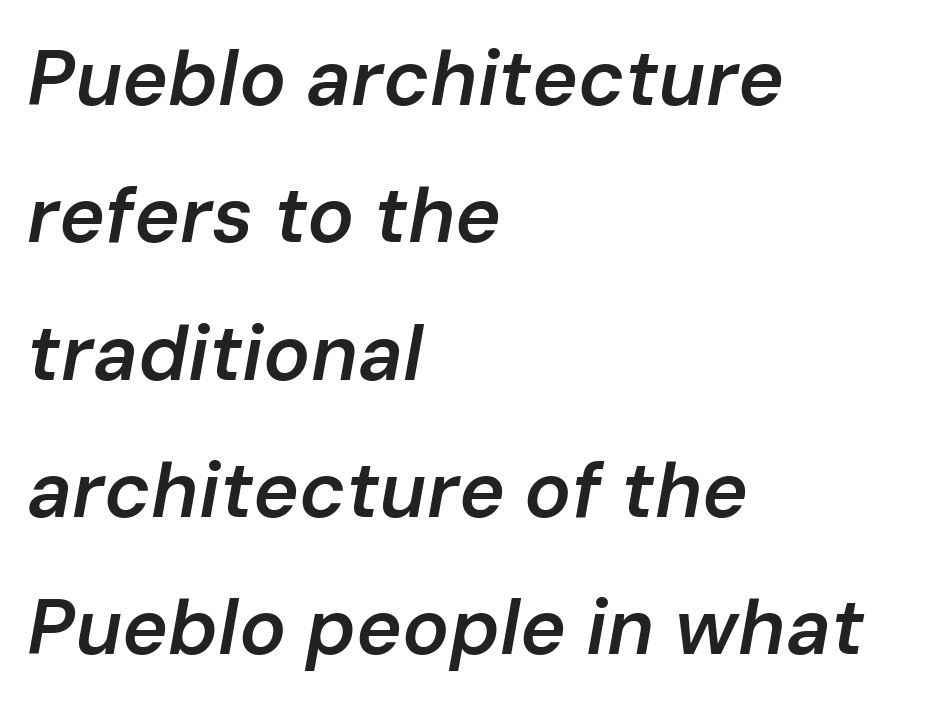
Q: Is the text bold? A: Semi-bold.
Q: Is the text italic (slanted)? A: Yes, it leans right by about 10 degrees.
Q: Is the text underlined? A: No.
Q: How is the paragraph aligned? A: Left-aligned.
Q: Is the spacing between letters normal or unusually wide? A: Normal.
Q: Width (condensed, normal, or wide)? A: Normal.
Q: Stroke contrast? A: Low.
Q: x-height? A: Medium.
Q: Monospaced? A: No.
